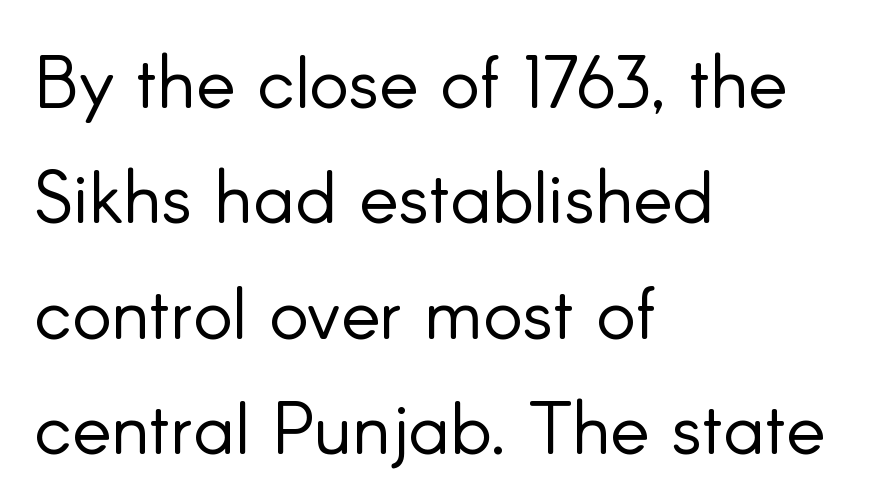
The image shows 74 px light sans-serif type, upright; set left-aligned, normal line spacing (1.56x), normal letter spacing, not underlined; low stroke contrast and a small x-height.
